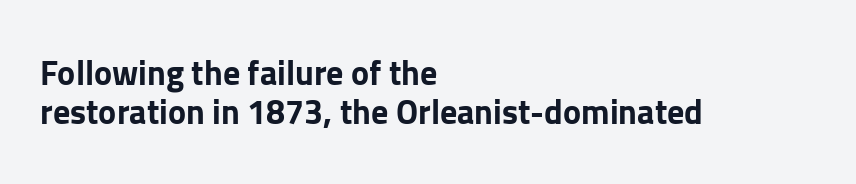
Quick note: interline space is minimal. Glyph-to-glyph distance matches everyday printed text. A typesetter would label this face a sans. The specimen reads as upright at a glance. The setting favours the left margin, as ordinary paragraphs usually do.
